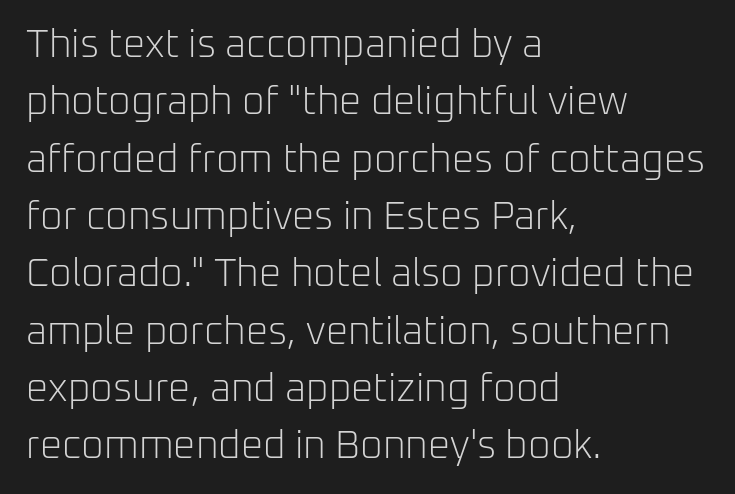
The image shows 39 px light sans-serif type, upright; set left-aligned, normal line spacing (1.47x), normal letter spacing, not underlined; low stroke contrast and a medium x-height.
